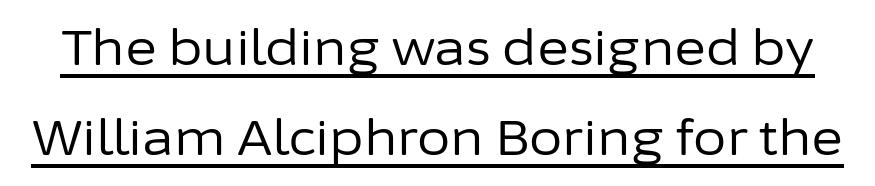
Each letter keeps its own natural width here, so spacing adapts to shape. The lettering stays uniformly vertical, giving the passage a roman look. Has an underline been added? It has. Glyph-to-glyph distance matches everyday printed text. Bold? No — there's no thickening of the strokes. This rendering employs a face without finishing strokes, i.e., a sans-serif.
